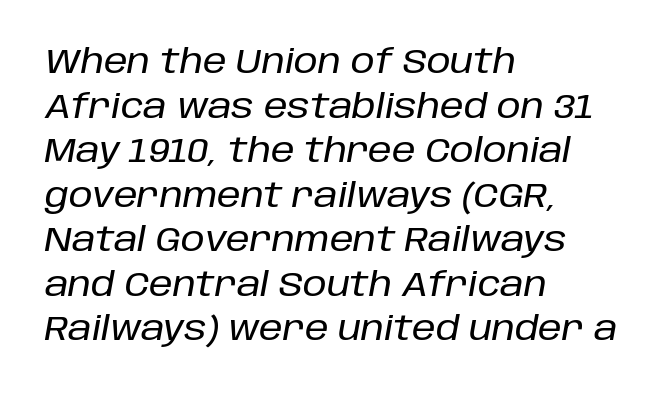
The image shows 34 px text type, italic (leaning right); set left-aligned, normal line spacing (1.31x), normal letter spacing, not underlined; low stroke contrast and a large x-height.
